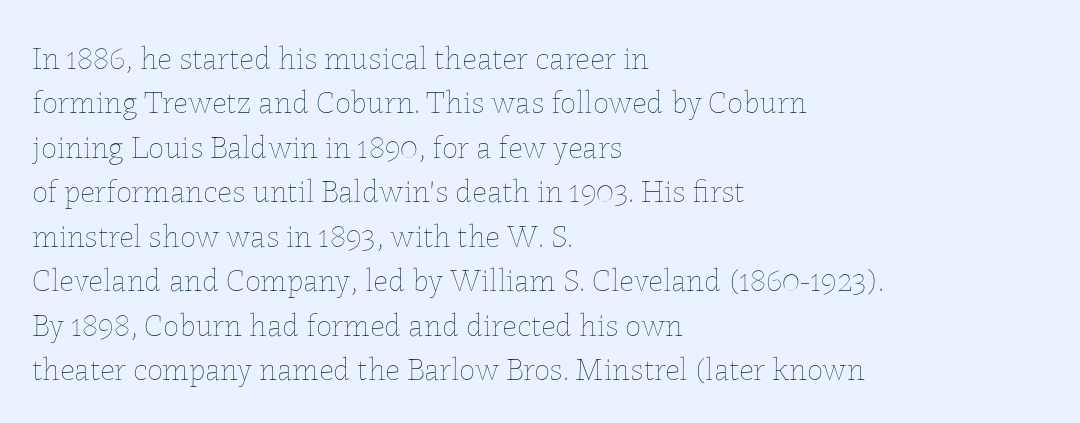
In CSS terms this would be text-align: left. Anything drawn beneath the words? Only blank space. Is the type heavy? It reads as light-to-regular instead. Italic: no, the glyphs are upright roman.
